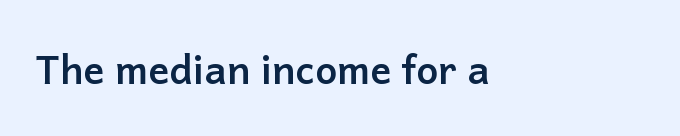
The rendering uses natural spacing where letterforms have individual widths. The rendering uses a bold face; every stroke is thick and dark. Words appear dense and cohesive because spacing is normal. The rendering anchors every line to the left-hand side.
